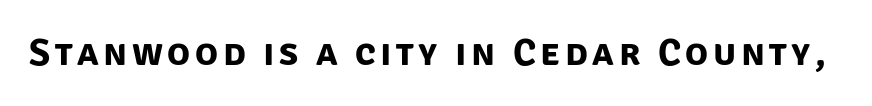
Q: Is the text bold? A: Yes.
Q: Is the typeface a serif or a sans-serif typeface? A: Sans-serif.
Q: Is the text underlined? A: No.
Q: Width (condensed, normal, or wide)? A: Normal.
Q: Stroke contrast? A: Low.
Q: x-height? A: Large.
Q: Monospaced? A: No.
